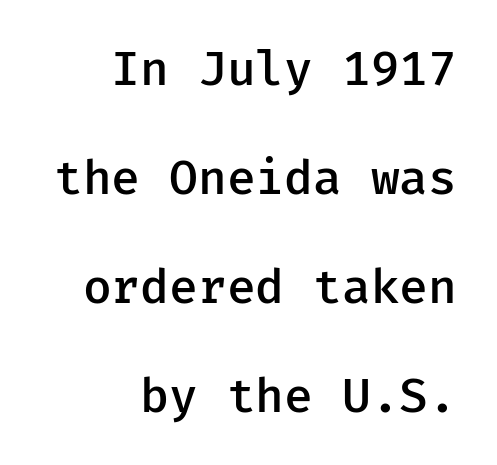
The image shows 48 px semibold sans-serif type, upright; set right-aligned, loose line spacing (2.27x), normal letter spacing, not underlined; low stroke contrast and a medium x-height.
